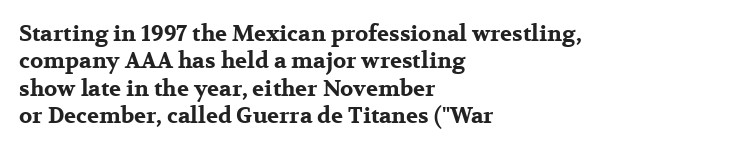
Only glyphs here, with clear space below each row. The type sits square on the baseline with zero lean. Short note: letters normally spaced. Summary of vertical rhythm: regular, with standard interline spacing. Thick stems and heavy bowls — unmistakably bold. Short and long lines alike share a common starting point at left.
